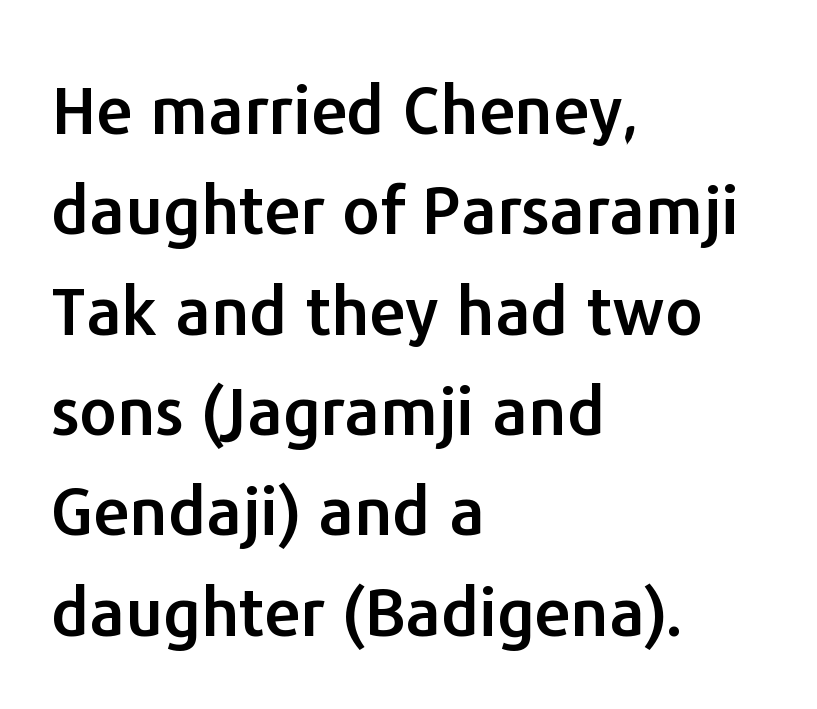
The image shows 66 px sans-serif type, upright; set left-aligned, normal line spacing (1.52x), normal letter spacing, not underlined; low stroke contrast and a medium x-height.
